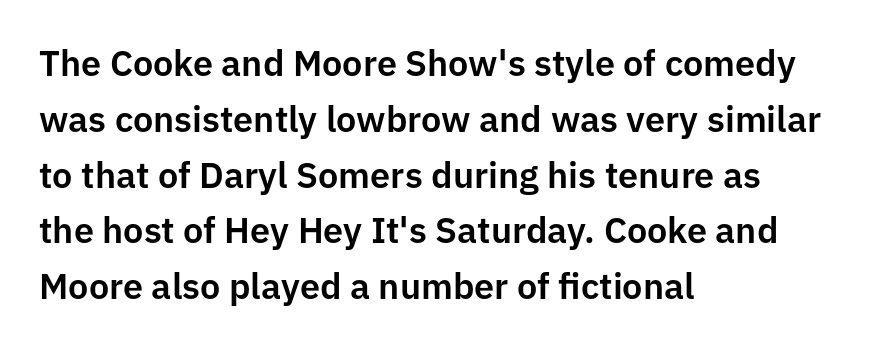
Q: Is the text italic (slanted)? A: No, it is upright.
Q: Is the typeface a serif or a sans-serif typeface? A: Sans-serif.
Q: Is the text underlined? A: No.
Q: How is the paragraph aligned? A: Left-aligned.
Q: Is the spacing between letters normal or unusually wide? A: Normal.
Q: Is the spacing between lines tight, normal or loose? A: Normal.
Q: Width (condensed, normal, or wide)? A: Normal.
Q: Stroke contrast? A: Low.
Q: x-height? A: Medium.
Q: Monospaced? A: No.
